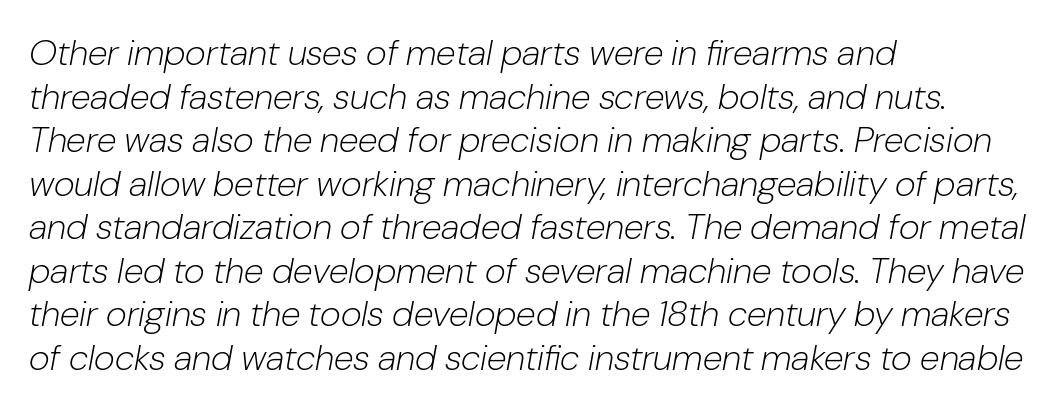
{"italic": "yes", "lean": "right", "slant_degrees": 10, "bold": "no", "weight": "light", "width": "normal", "stroke_contrast": "low", "x_height": "medium", "monospaced": "no", "underline": "no", "align": "left", "line_spacing_ratio": 1.21, "letter_spacing": "normal", "letter_spacing_em": 0.0, "glyph_px": 36}
